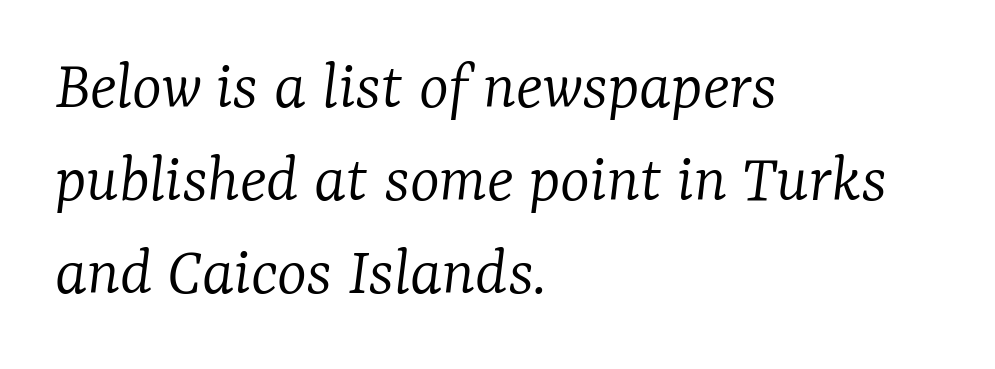
{"serif": "yes", "italic": "yes", "lean": "right", "slant_degrees": 7, "bold": "no", "weight": "light", "width": "normal", "stroke_contrast": "low", "x_height": "medium", "monospaced": "no", "underline": "no", "align": "left", "line_spacing": "normal", "line_spacing_ratio": 1.31, "letter_spacing": "normal", "letter_spacing_em": 0.0, "glyph_px": 71}
